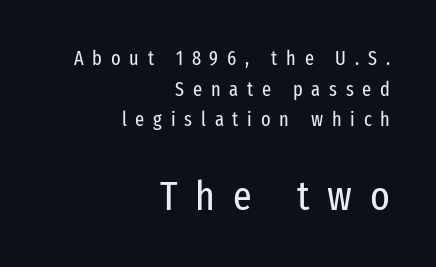
Q: Is the text bold? A: No.
Q: Is the text italic (slanted)? A: No, it is upright.
Q: Is the typeface a serif or a sans-serif typeface? A: Sans-serif.
Q: Is the text underlined? A: No.
Q: How is the paragraph aligned? A: Right-aligned.
Q: Is the spacing between letters normal or unusually wide? A: Unusually wide.
Q: Is the spacing between lines tight, normal or loose? A: Normal.
Q: Which block of text is set in a larger size, the first (top) or the second (bottom)? A: The second (bottom) one.
Q: Width (condensed, normal, or wide)? A: Condensed.
Q: Stroke contrast? A: Low.
Q: x-height? A: Medium.
Q: Monospaced? A: No.
